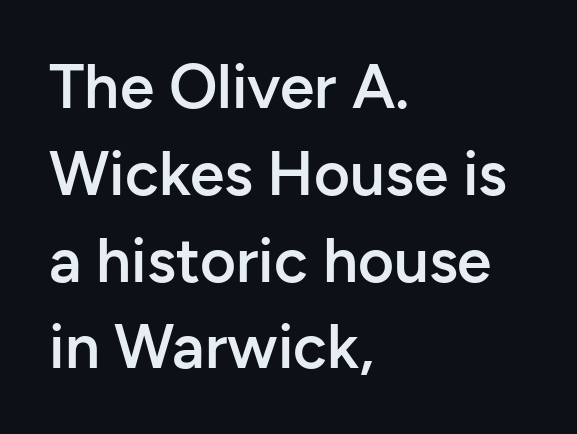
Q: Is the text bold? A: Semi-bold.
Q: Is the text italic (slanted)? A: No, it is upright.
Q: Is the typeface a serif or a sans-serif typeface? A: Sans-serif.
Q: Is the text underlined? A: No.
Q: How is the paragraph aligned? A: Left-aligned.
Q: Is the spacing between letters normal or unusually wide? A: Normal.
Q: Is the spacing between lines tight, normal or loose? A: Normal.
Q: Width (condensed, normal, or wide)? A: Normal.
Q: Stroke contrast? A: Low.
Q: x-height? A: Medium.
Q: Monospaced? A: No.
